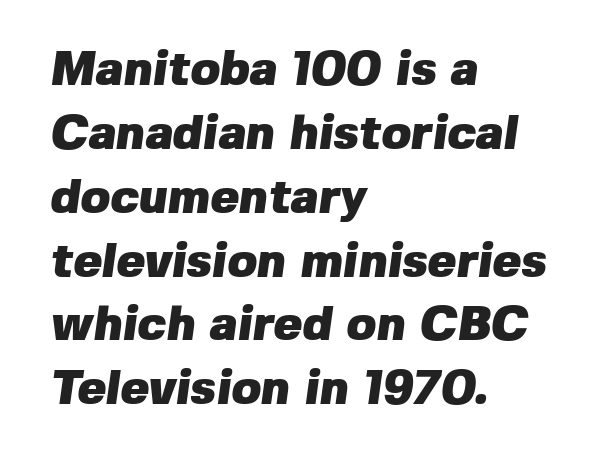
Q: Is the text bold? A: Yes.
Q: Is the typeface a serif or a sans-serif typeface? A: Sans-serif.
Q: Is the text underlined? A: No.
Q: How is the paragraph aligned? A: Left-aligned.
Q: Is the spacing between letters normal or unusually wide? A: Normal.
Q: Is the spacing between lines tight, normal or loose? A: Normal.
Q: Width (condensed, normal, or wide)? A: Normal.
Q: Stroke contrast? A: Low.
Q: x-height? A: Medium.
Q: Monospaced? A: No.
